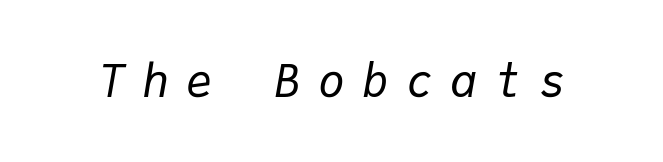
{"italic": "yes", "lean": "right", "slant_degrees": 9, "bold": "no", "weight": "regular", "width": "normal", "stroke_contrast": "low", "x_height": "medium", "monospaced": "yes", "underline": "no", "letter_spacing": "wide", "letter_spacing_em": 0.38, "glyph_px": 45}
